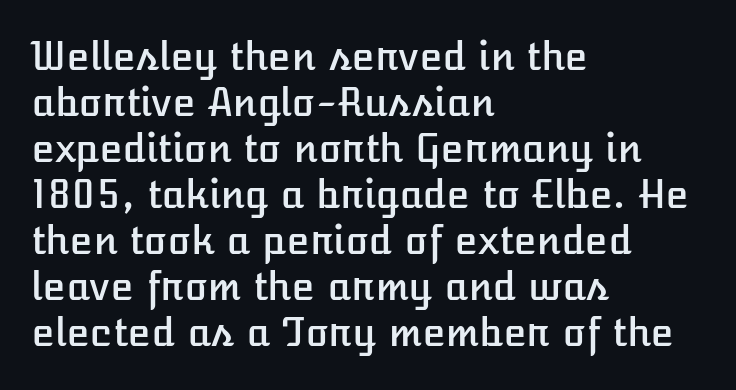
Q: Is the text italic (slanted)? A: No, it is upright.
Q: Is the text underlined? A: No.
Q: How is the paragraph aligned? A: Left-aligned.
Q: Is the spacing between letters normal or unusually wide? A: Normal.
Q: Width (condensed, normal, or wide)? A: Normal.
Q: Stroke contrast? A: Low.
Q: x-height? A: Medium.
Q: Monospaced? A: No.
